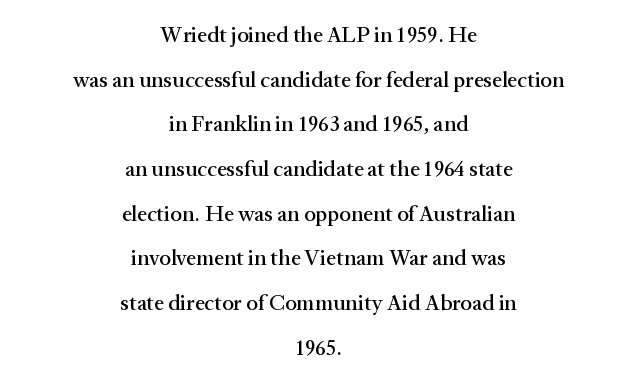
Letters rest on an invisible, unmarked baseline. Look at the tracking — it's just the regular setting, nothing added. Teacher's note: observe the equal gaps on both sides — that is centered alignment. Reading down the column, the eye jumps a long way to each next line. Ordinary non-slanted type is in use.
